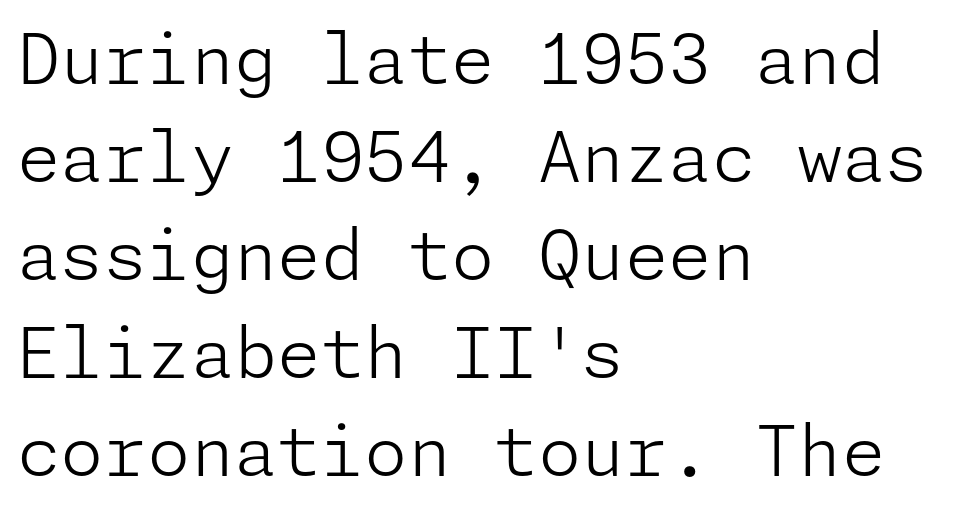
{"serif": "no", "italic": "no", "bold": "no", "weight": "light", "width": "normal", "stroke_contrast": "low", "x_height": "medium", "underline": "no", "align": "left", "line_spacing": "normal", "line_spacing_ratio": 1.4, "letter_spacing": "normal", "letter_spacing_em": 0.0, "glyph_px": 70}
